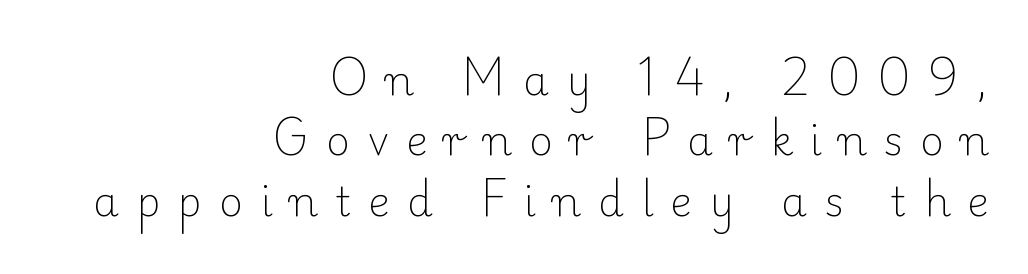
The image shows 41 px light serif type, upright; set right-aligned, normal line spacing (1.47x), unusually wide letter spacing (+0.42 em), not underlined; low stroke contrast and a small x-height.
